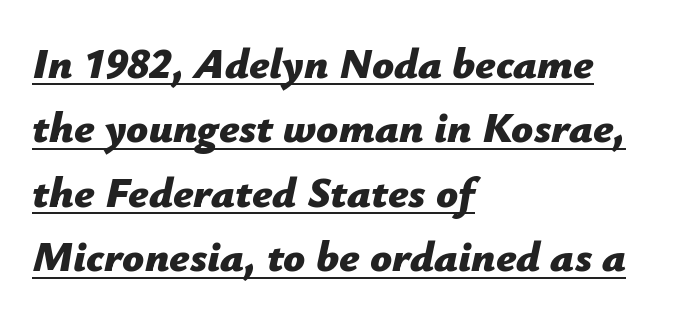
Q: Is the text bold? A: Yes.
Q: Is the text italic (slanted)? A: Yes, it leans right by about 12 degrees.
Q: Is the text underlined? A: Yes.
Q: How is the paragraph aligned? A: Left-aligned.
Q: Is the spacing between letters normal or unusually wide? A: Normal.
Q: Is the spacing between lines tight, normal or loose? A: Normal.
Q: Width (condensed, normal, or wide)? A: Normal.
Q: Stroke contrast? A: Low.
Q: x-height? A: Medium.
Q: Monospaced? A: No.
